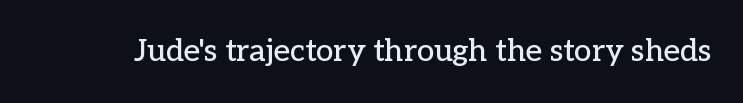
It's the straight-up-and-down kind of type. Here the designer chose a conventional face with non-uniform glyph widths. Check where the strokes stop: tiny serifs finish them off. The rendering keeps characters at their native spacing. Letters rest on an invisible, unmarked baseline.
